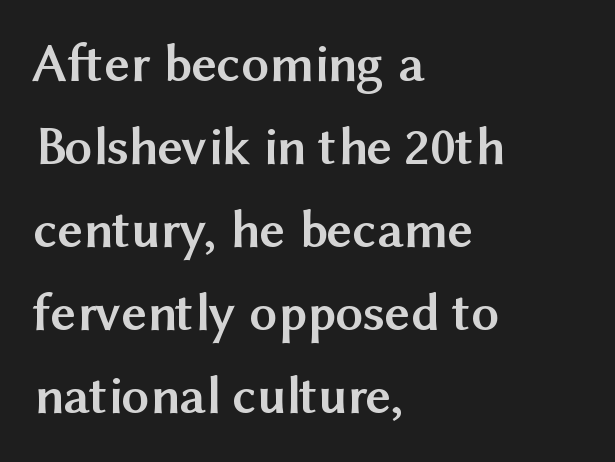
Q: Is the text bold? A: Yes.
Q: Is the text italic (slanted)? A: No, it is upright.
Q: Is the typeface a serif or a sans-serif typeface? A: Sans-serif.
Q: Is the text underlined? A: No.
Q: How is the paragraph aligned? A: Left-aligned.
Q: Is the spacing between letters normal or unusually wide? A: Normal.
Q: Is the spacing between lines tight, normal or loose? A: Normal.
Q: Width (condensed, normal, or wide)? A: Normal.
Q: Stroke contrast? A: Medium.
Q: x-height? A: Medium.
Q: Monospaced? A: No.
